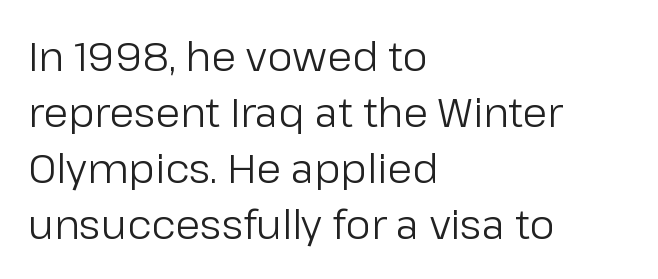
The image shows 40 px regular-weight sans-serif type, upright; set left-aligned, normal line spacing (1.4x), normal letter spacing, not underlined; low stroke contrast and a medium x-height.
